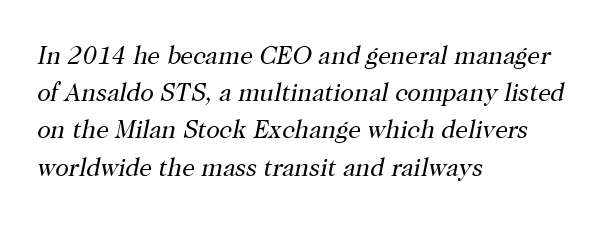
{"italic": "yes", "lean": "right", "slant_degrees": 12, "bold": "no", "underline": "no", "align": "left", "line_spacing": "normal", "line_spacing_ratio": 1.49, "letter_spacing": "normal", "letter_spacing_em": 0.0, "glyph_px": 25}
